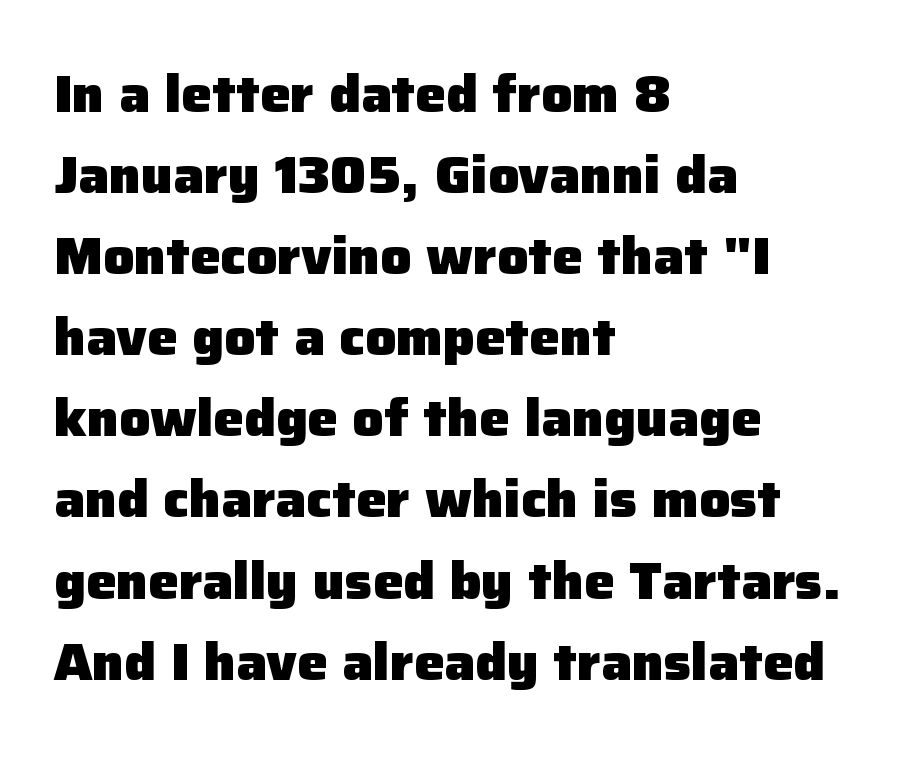
Note the varied advance widths — an 'i' is clearly narrower than an 'm'. The baseline area is clear. Left-aligned paragraph, ragged on the right. This is heavy type, rendered in bold.
